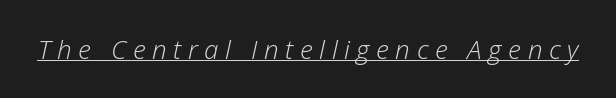
The image shows 26 px text type, italic (leaning right); set unusually wide letter spacing (+0.25 em), underlined.
